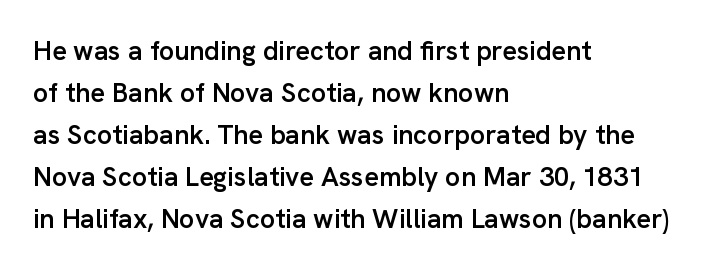
The image shows 27 px text type, upright; set left-aligned, normal line spacing (1.56x), normal letter spacing, not underlined.
